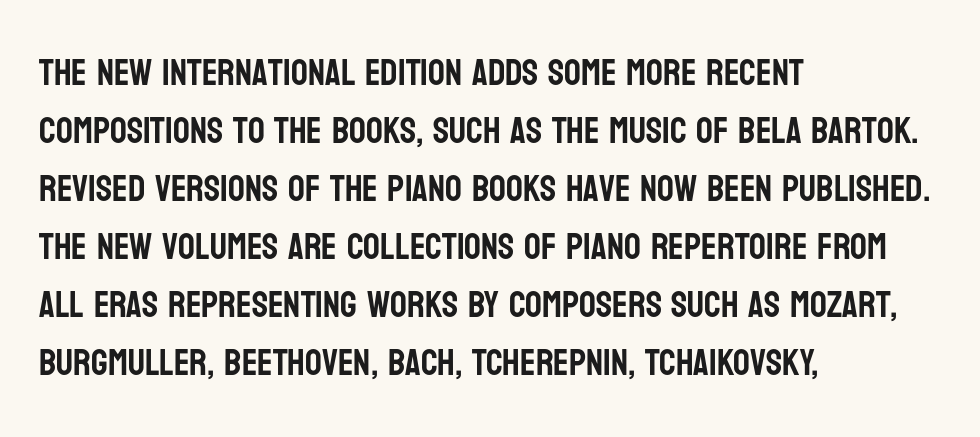
A student would call this left alignment; a typographer would say flush left, rag right. No feet cap the strokes, marking this as sans-serif type. Students, observe: this is what conventionally led text looks like. The typography opts for an upright posture over an oblique one. Underline: absent.
